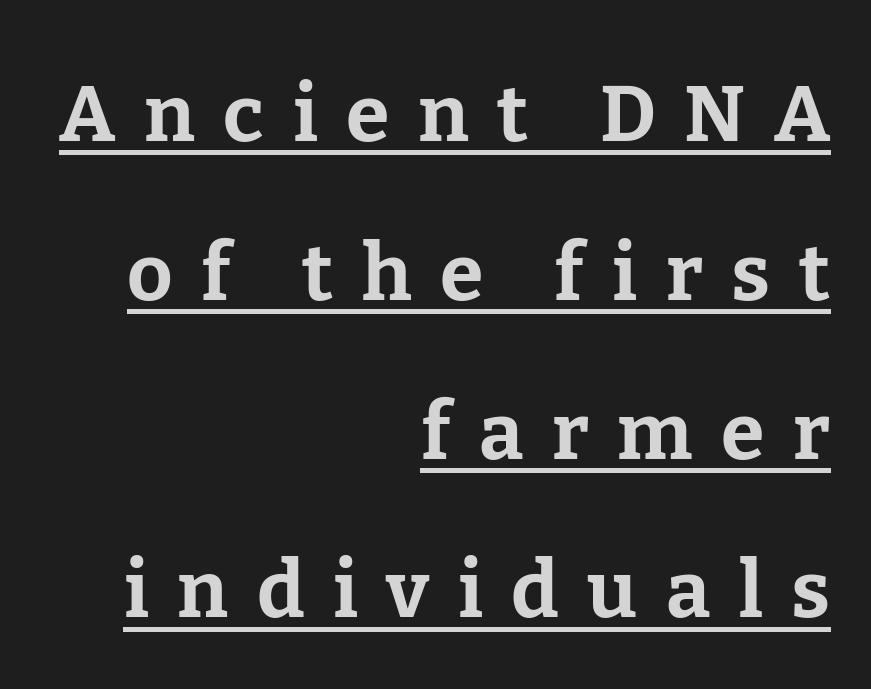
Underline: present. You can tell it's not italic because the verticals are truly vertical. Line spacing here is loose. This rendering uses right alignment, leaving the left contour irregular. Set as a true bold cut, around the 700 mark. The rendering inserts visible extra space after every character.
